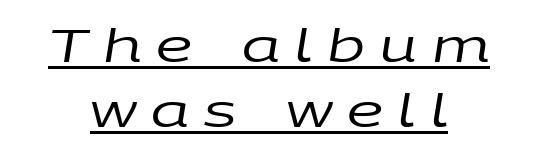
Q: Is the text bold? A: No.
Q: Is the text italic (slanted)? A: Yes, it leans right by about 9 degrees.
Q: Is the text underlined? A: Yes.
Q: How is the paragraph aligned? A: Centered.
Q: Is the spacing between letters normal or unusually wide? A: Unusually wide.
Q: Is the spacing between lines tight, normal or loose? A: Normal.
Q: Width (condensed, normal, or wide)? A: Wide.
Q: Stroke contrast? A: Low.
Q: x-height? A: Large.
Q: Monospaced? A: No.
